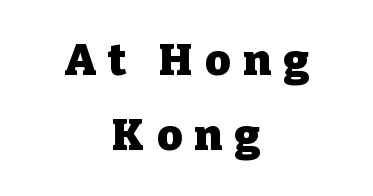
The image shows 43 px heavy serif type, upright; set centered, line spacing 1.74x, unusually wide letter spacing (+0.3 em), not underlined; low stroke contrast and a medium x-height.
